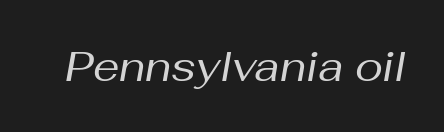
Spacing between characters is what you'd get straight out of the box. Think standard paragraph weight, or any step lighter than that. Spacing verdict: proportional, widths tailored to each character. Every character sits at an angle, as italics do. The space beneath each line is pristine and unruled.
